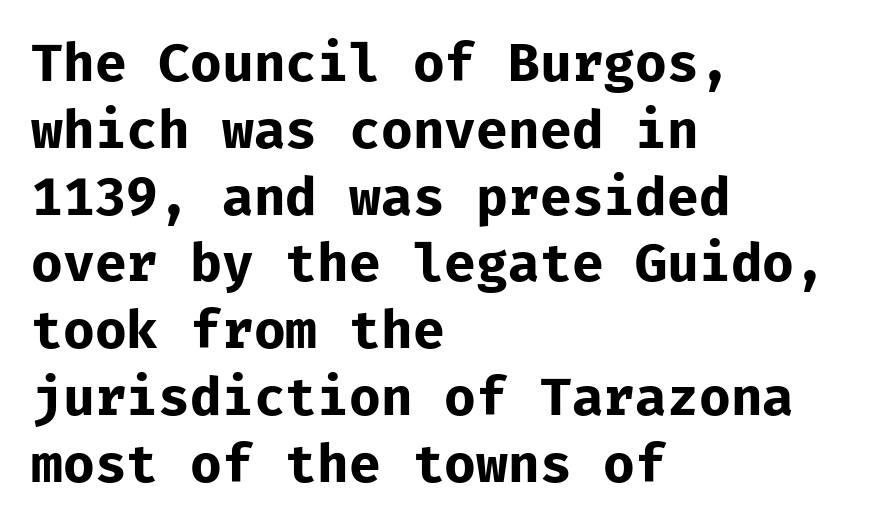
Alignment: flush left. This sample uses a sans-serif face. Vertically, the passage feels balanced, rows spaced as you'd expect. Fixed-width glyphs throughout — classic coding-font behaviour. Plain, unruled lines of type.
